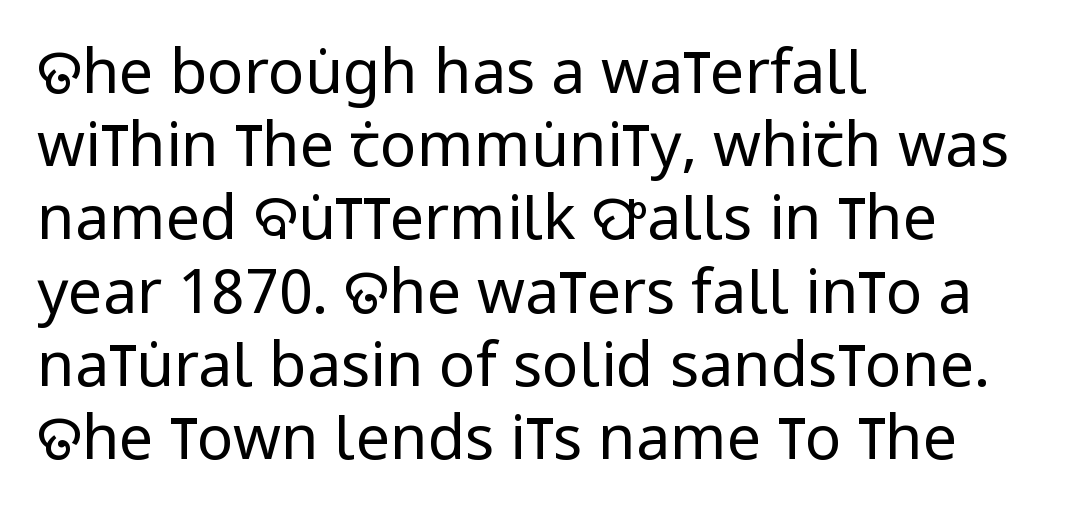
{"serif": "no", "italic": "no", "bold": "no", "weight": "regular", "width": "condensed", "stroke_contrast": "low", "x_height": "large", "monospaced": "no", "underline": "no", "align": "left", "line_spacing_ratio": 1.2, "letter_spacing": "normal", "letter_spacing_em": 0.0, "glyph_px": 61}
